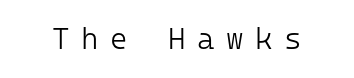
Short note: letters widely spaced. The gap between lines stays unmarked. Think of a typewriter: that constant character pitch is what you see here. These lines were composed using upright roman letters. Unbolded letterforms with no extra heft. The letters carry no serifs — their stems end cleanly without finishing strokes.
